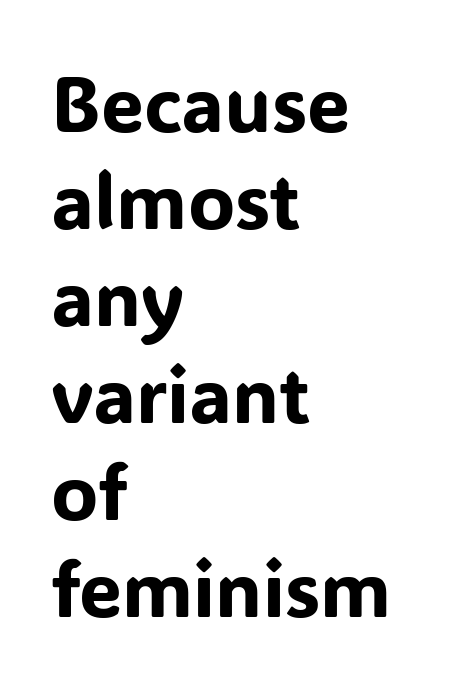
Glyph-to-glyph distance matches everyday printed text. What's the leading like? Ordinary, nothing unusual. Caption: multi-line text, flush left, ragged right. This rendering features lettering with no underline. The face used here is proportionally spaced, like ordinary book or web type. The type sits square on the baseline with zero lean.
